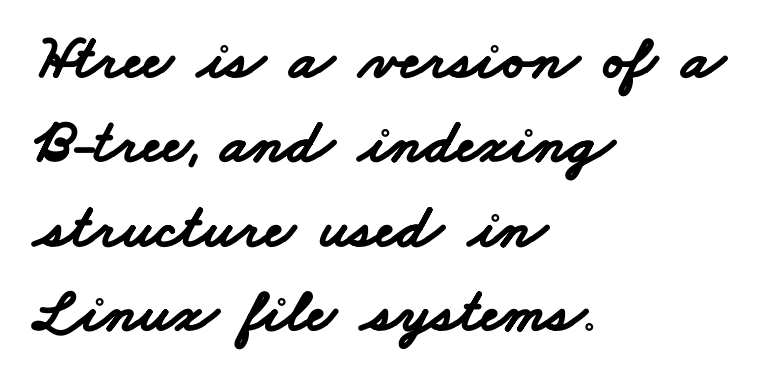
{"serif": "no", "bold": "yes", "weight": "bold", "width": "wide", "stroke_contrast": "low", "x_height": "small", "monospaced": "no", "underline": "no", "align": "left", "line_spacing": "normal", "line_spacing_ratio": 1.34, "letter_spacing": "normal", "letter_spacing_em": 0.0, "glyph_px": 63}
